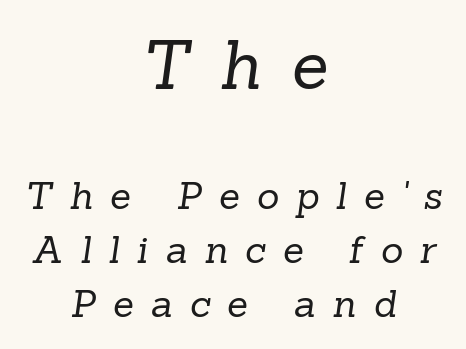
{"serif": "yes", "bold": "no", "weight": "regular", "width": "normal", "stroke_contrast": "low", "x_height": "medium", "monospaced": "no", "underline": "no", "align": "center", "line_spacing": "normal", "line_spacing_ratio": 1.42, "letter_spacing": "wide", "letter_spacing_em": 0.45, "larger_block": "first", "size_ratio": 1.76, "glyph_px": 67}
